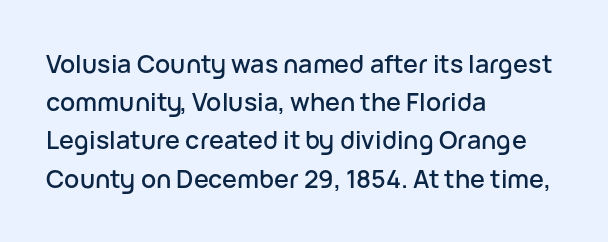
The image shows 25 px text type, upright; set left-aligned, normal line spacing (1.53x), normal letter spacing, not underlined.
